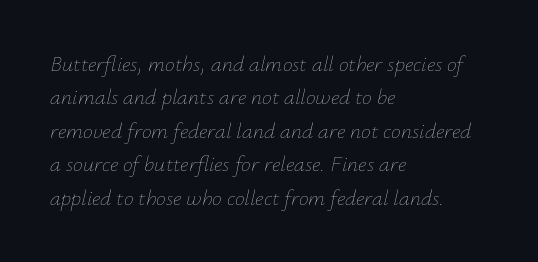
Observe the lean: these are italic letterforms. Stroke thickness stays within the range of a standard reading face or lighter. Horizontal alignment here is leftward, the default for most running prose. Default kerning and tracking; the words read as compact shapes. The gap between lines stays unmarked. The rendering uses a moderate line-height, typical for paragraphs.
